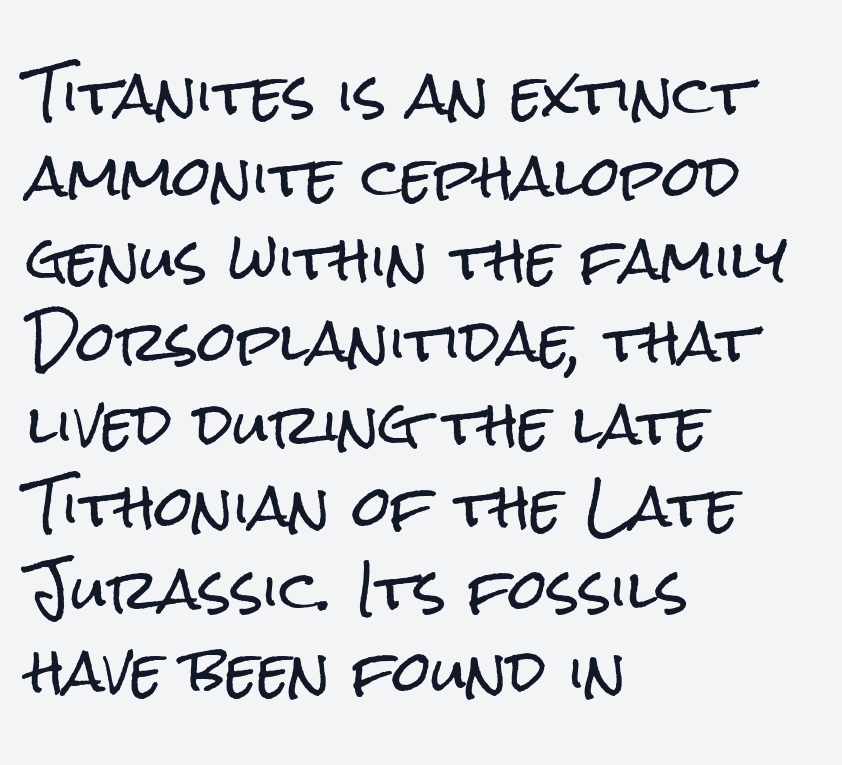
Characters remain perfectly vertical along every line. Proportional: the letters do not fall into vertical columns. Glance below the letters and you will spot only blank space. Normally led — the rows are evenly, conventionally spaced.
